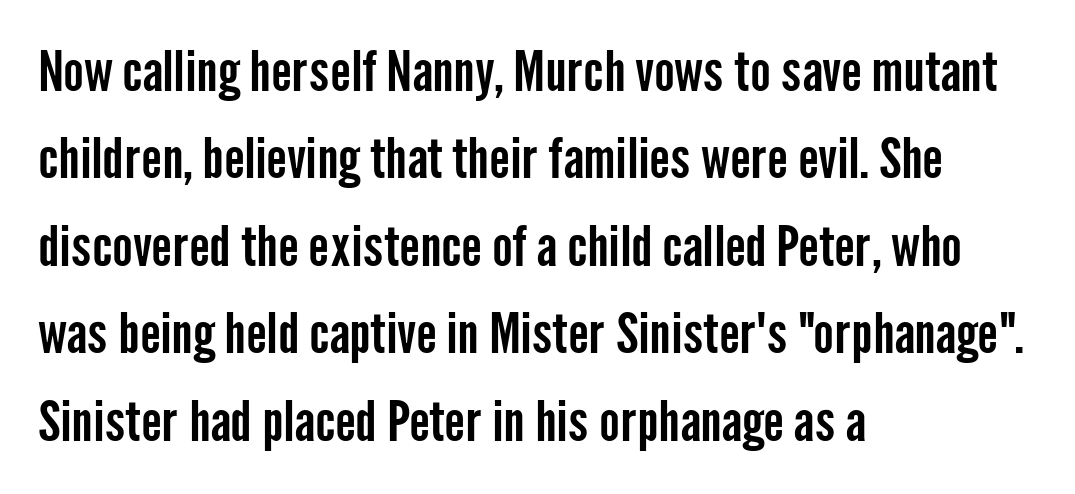
The image shows 55 px condensed sans-serif type, upright; set left-aligned, normal line spacing (1.59x), normal letter spacing, not underlined; low stroke contrast and a medium x-height.
